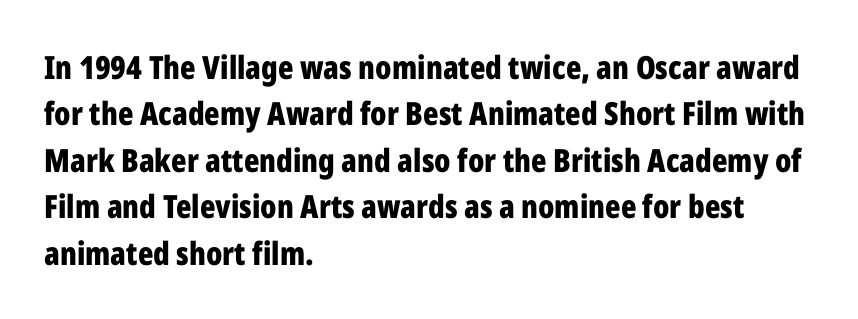
{"serif": "no", "italic": "no", "bold": "yes", "weight": "bold", "width": "condensed", "stroke_contrast": "low", "x_height": "medium", "monospaced": "no", "underline": "no", "align": "left", "line_spacing": "normal", "line_spacing_ratio": 1.45, "letter_spacing": "normal", "letter_spacing_em": 0.0, "glyph_px": 32}
